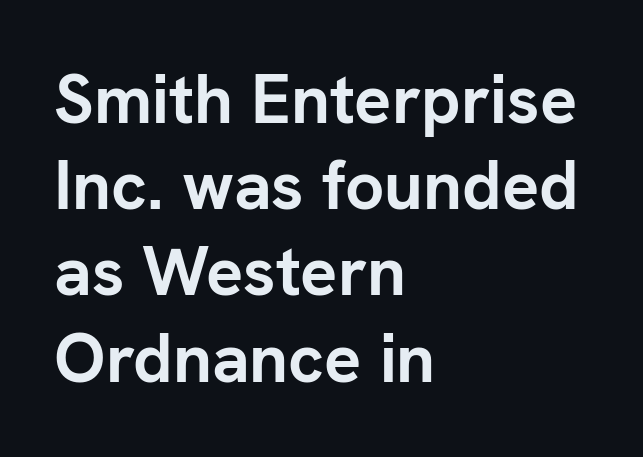
The image shows 69 px semibold sans-serif type, upright; set left-aligned, normal line spacing (1.25x), normal letter spacing, not underlined; low stroke contrast and a medium x-height.
